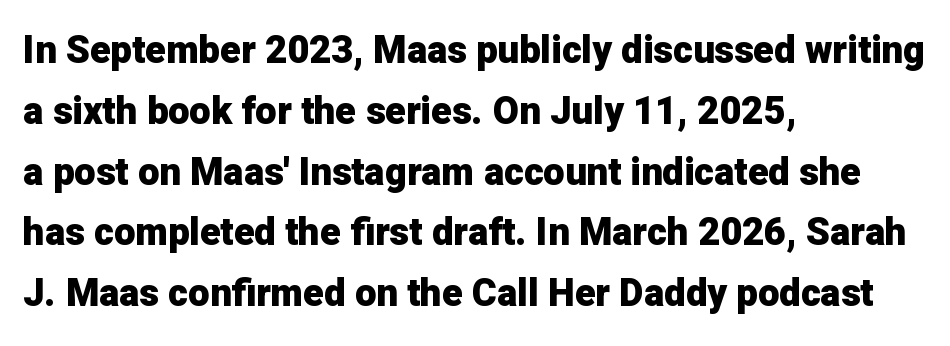
The image shows 38 px heavy sans-serif type, upright; set left-aligned, normal line spacing (1.6x), normal letter spacing, not underlined; low stroke contrast and a medium x-height.
